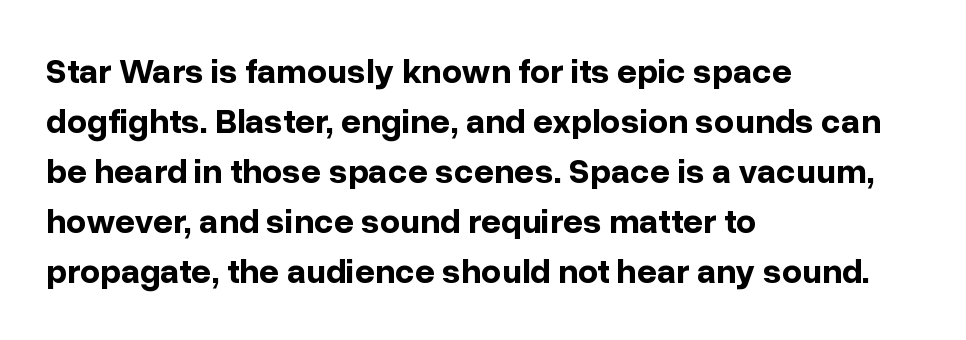
If you drew a line through each stem, it would be perfectly vertical. Is the letter spacing exaggerated? No — it looks like the ordinary default. Visually the block forms a straight wall on the left and a jagged coastline on the right. Are there feet on the stems? There aren't — it's a sans. The rendering uses a bold face; every stroke is thick and dark. Here the designer chose a conventional face with non-uniform glyph widths.
